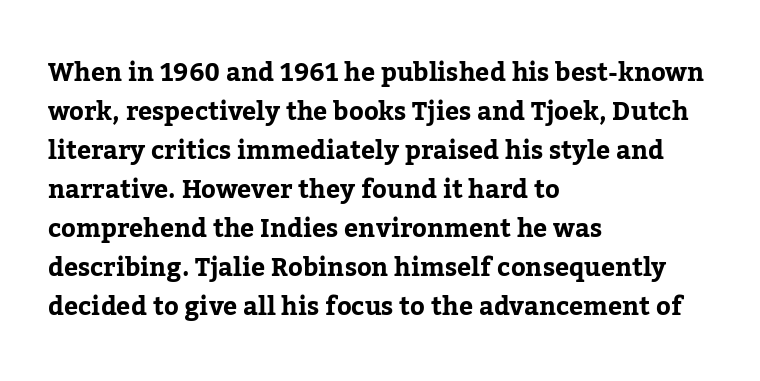
Q: Is the text italic (slanted)? A: No, it is upright.
Q: Is the text underlined? A: No.
Q: How is the paragraph aligned? A: Left-aligned.
Q: Is the spacing between letters normal or unusually wide? A: Normal.
Q: Is the spacing between lines tight, normal or loose? A: Normal.
